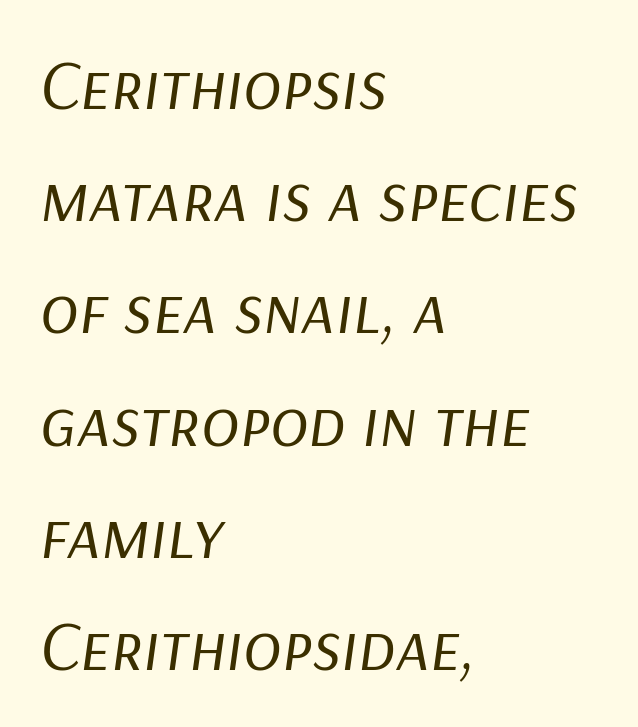
{"italic": "yes", "lean": "right", "slant_degrees": 9, "bold": "no", "weight": "regular", "width": "normal", "stroke_contrast": "low", "x_height": "medium", "monospaced": "no", "underline": "no", "align": "left", "line_spacing": "normal", "line_spacing_ratio": 1.58, "letter_spacing": "normal", "letter_spacing_em": 0.0, "glyph_px": 71}
